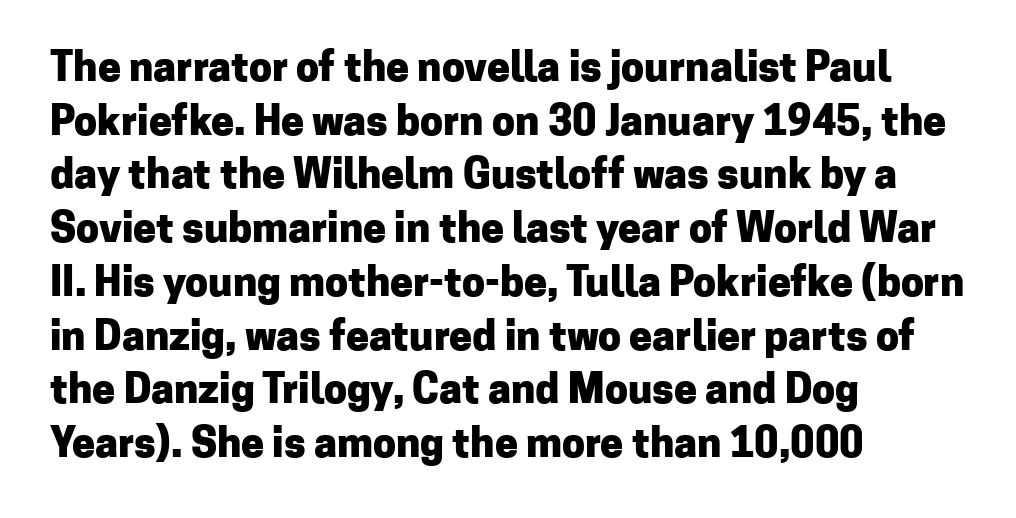
{"serif": "no", "italic": "no", "bold": "yes", "weight": "heavy", "width": "normal", "stroke_contrast": "low", "x_height": "medium", "monospaced": "no", "underline": "no", "align": "left", "line_spacing": "normal", "line_spacing_ratio": 1.31, "letter_spacing": "normal", "letter_spacing_em": 0.0, "glyph_px": 41}
